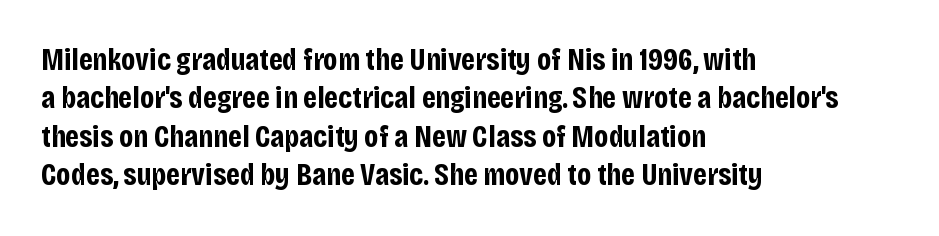
Do the characters align in a grid? No, the font is proportional. Examine the stroke ends and you'll find no serifs. Upright lettering throughout. Caption: multi-line text, flush left, ragged right. Honestly, there is no underline to notice here at all. Emphasis by weight is at full strength: bold.
